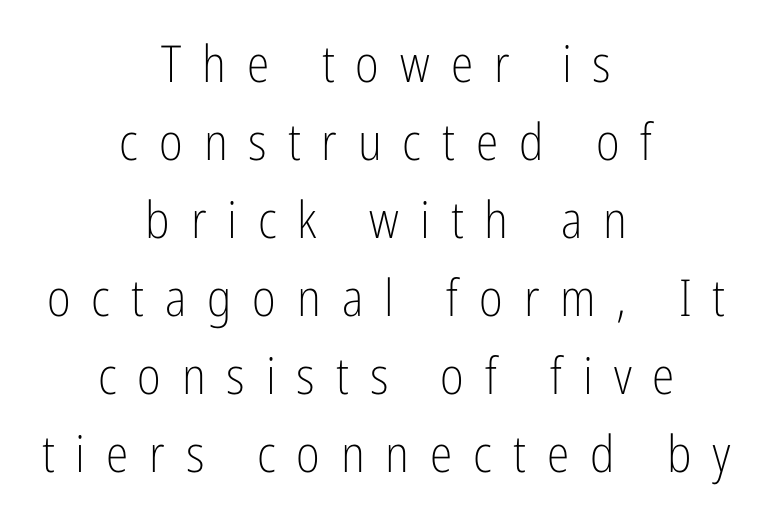
Q: Is the text bold? A: No.
Q: Is the text italic (slanted)? A: No, it is upright.
Q: Is the typeface a serif or a sans-serif typeface? A: Sans-serif.
Q: Is the text underlined? A: No.
Q: How is the paragraph aligned? A: Centered.
Q: Is the spacing between letters normal or unusually wide? A: Unusually wide.
Q: Is the spacing between lines tight, normal or loose? A: Normal.
Q: Width (condensed, normal, or wide)? A: Condensed.
Q: Stroke contrast? A: Low.
Q: x-height? A: Medium.
Q: Monospaced? A: No.
